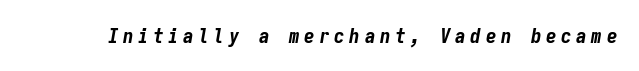
The letters are slanted; this is an italic face. Caption: bold face, heavy strokes. Check under the words: just untouched page. Students, note that the glyphs here are deliberately spaced far apart.
